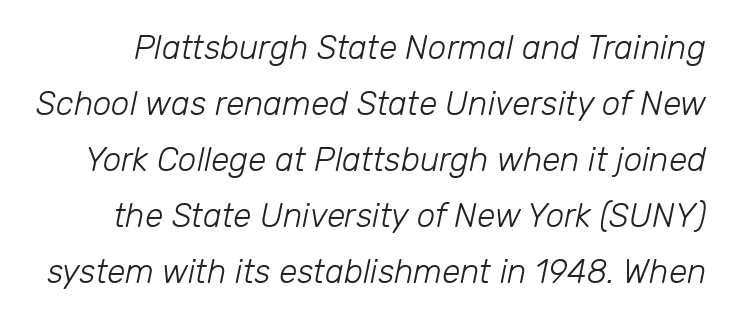
{"italic": "yes", "lean": "right", "slant_degrees": 12, "bold": "no", "weight": "light", "width": "normal", "stroke_contrast": "low", "x_height": "medium", "monospaced": "no", "underline": "no", "line_spacing": "normal", "line_spacing_ratio": 1.7, "letter_spacing": "normal", "letter_spacing_em": 0.0, "glyph_px": 33}
